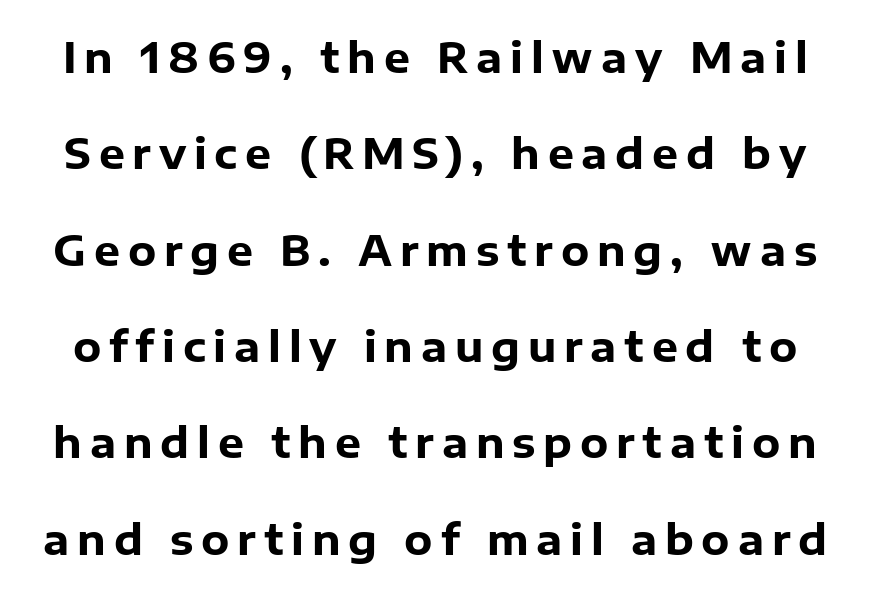
Do the characters align in a grid? No, the font is proportional. Compared with an ordinary text face, these strokes are far heavier — a full bold. The font family rendered here belongs to the sans-serif group. Interline gaps are noticeably wide in this sample.
